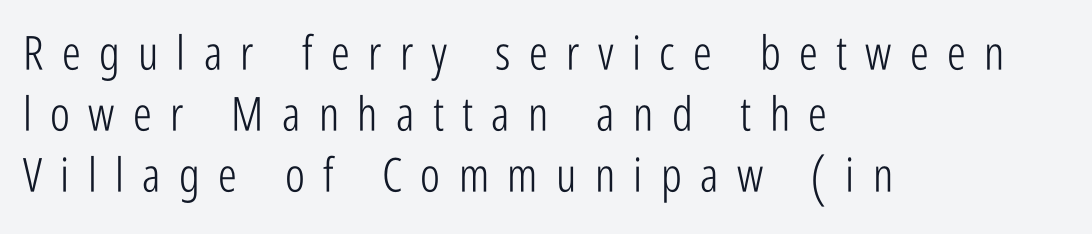
{"serif": "no", "italic": "no", "bold": "no", "weight": "light", "width": "condensed", "stroke_contrast": "low", "x_height": "medium", "monospaced": "no", "underline": "no", "align": "left", "line_spacing": "normal", "line_spacing_ratio": 1.3, "letter_spacing": "wide", "letter_spacing_em": 0.39, "glyph_px": 47}
